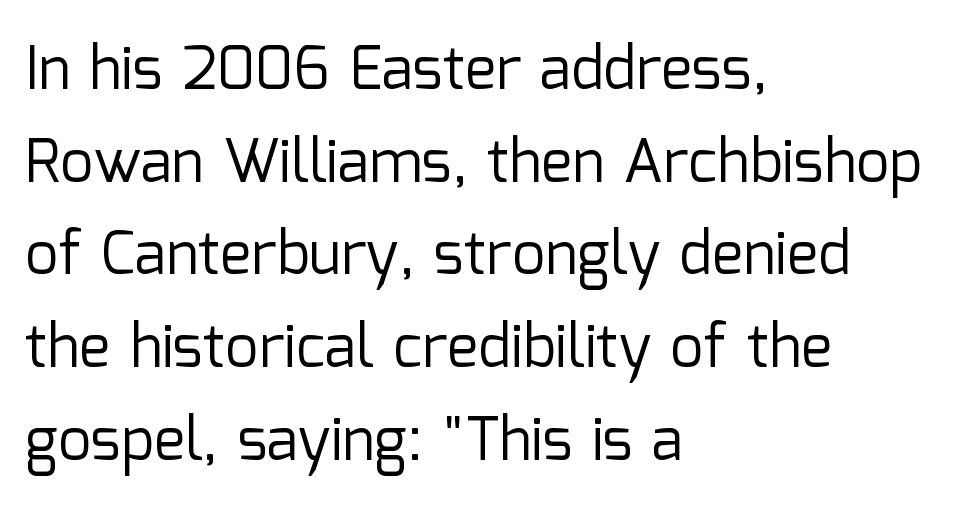
Q: Is the text bold? A: No.
Q: Is the text italic (slanted)? A: No, it is upright.
Q: Is the typeface a serif or a sans-serif typeface? A: Sans-serif.
Q: Is the text underlined? A: No.
Q: How is the paragraph aligned? A: Left-aligned.
Q: Is the spacing between letters normal or unusually wide? A: Normal.
Q: Is the spacing between lines tight, normal or loose? A: Normal.
Q: Width (condensed, normal, or wide)? A: Normal.
Q: Stroke contrast? A: Low.
Q: x-height? A: Medium.
Q: Monospaced? A: No.
